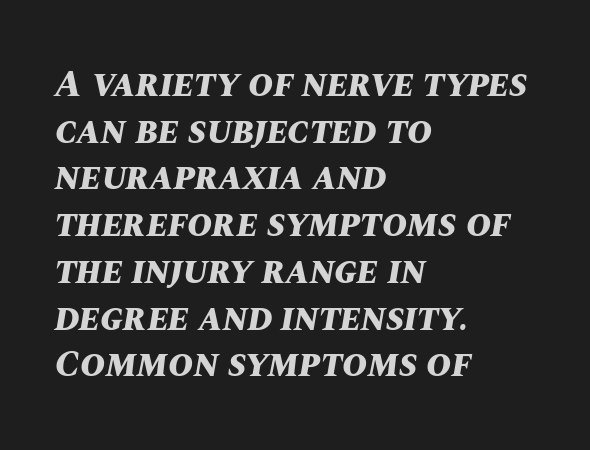
Q: Is the text bold? A: Yes.
Q: Is the text italic (slanted)? A: Yes, it leans right by about 10 degrees.
Q: Is the text underlined? A: No.
Q: How is the paragraph aligned? A: Left-aligned.
Q: Is the spacing between letters normal or unusually wide? A: Normal.
Q: Width (condensed, normal, or wide)? A: Normal.
Q: Stroke contrast? A: Medium.
Q: x-height? A: Large.
Q: Monospaced? A: No.
